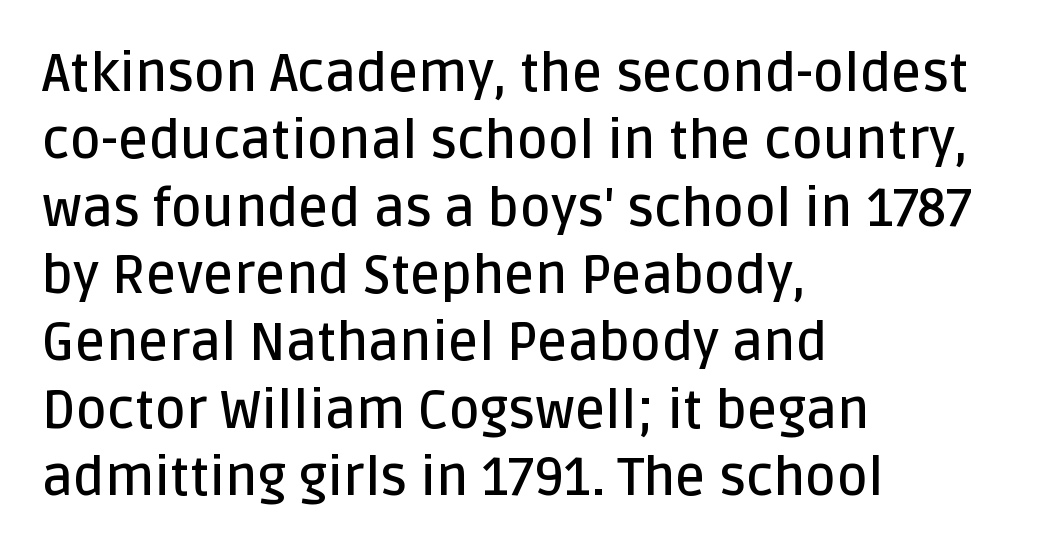
{"serif": "no", "italic": "no", "bold": "semi", "weight": "semibold", "width": "normal", "stroke_contrast": "low", "x_height": "large", "monospaced": "no", "underline": "no", "align": "left", "line_spacing": "normal", "line_spacing_ratio": 1.27, "letter_spacing": "normal", "letter_spacing_em": 0.0, "glyph_px": 53}
